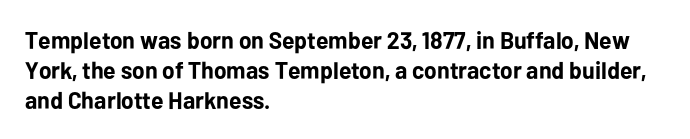
Q: Is the text bold? A: Yes.
Q: Is the text italic (slanted)? A: No, it is upright.
Q: Is the text underlined? A: No.
Q: How is the paragraph aligned? A: Left-aligned.
Q: Is the spacing between letters normal or unusually wide? A: Normal.
Q: Is the spacing between lines tight, normal or loose? A: Normal.
